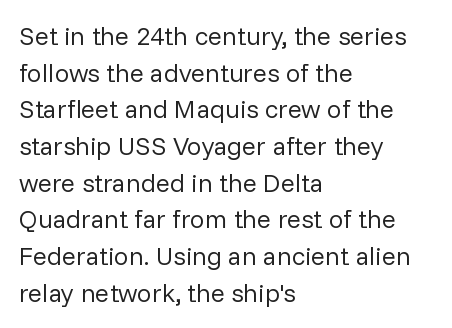
The image shows 26 px text type, upright; set left-aligned, normal line spacing (1.41x), normal letter spacing, not underlined.
